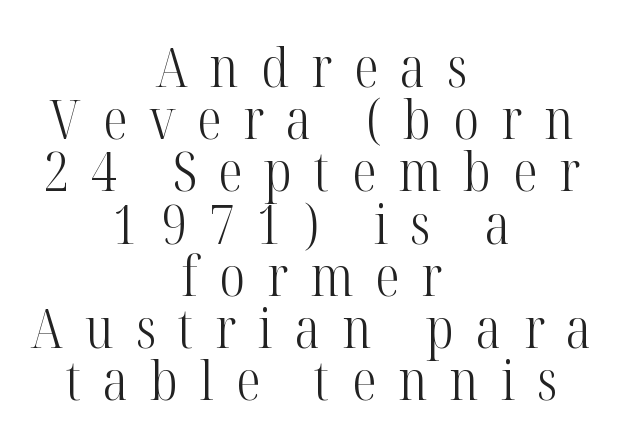
The image shows 55 px light, condensed serif type, upright; set centered, tight line spacing (0.95x), unusually wide letter spacing (+0.4 em), not underlined; high stroke contrast and a medium x-height.
